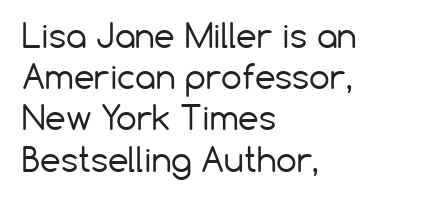
The image shows 33 px regular-weight sans-serif type, upright; set left-aligned, normal line spacing (1.25x), normal letter spacing, not underlined; low stroke contrast and a medium x-height.
